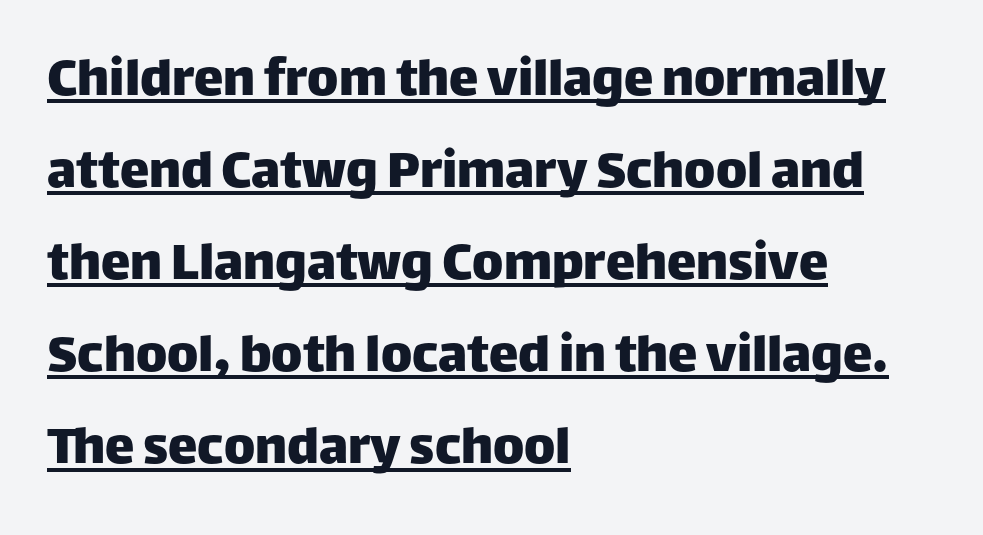
Q: Is the text italic (slanted)? A: No, it is upright.
Q: Is the typeface a serif or a sans-serif typeface? A: Sans-serif.
Q: Is the text underlined? A: Yes.
Q: How is the paragraph aligned? A: Left-aligned.
Q: Is the spacing between letters normal or unusually wide? A: Normal.
Q: Is the spacing between lines tight, normal or loose? A: Normal.
Q: Width (condensed, normal, or wide)? A: Normal.
Q: Stroke contrast? A: Low.
Q: x-height? A: Large.
Q: Monospaced? A: No.
